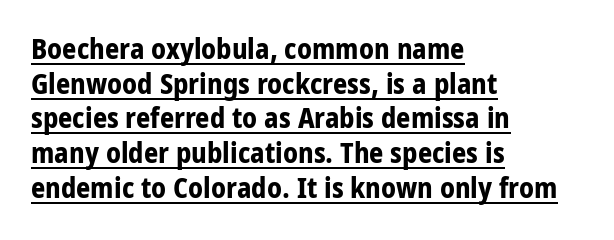
The image shows 28 px bold, condensed sans-serif type, upright; set left-aligned, line spacing 1.24x, normal letter spacing, underlined; low stroke contrast and a large x-height.
